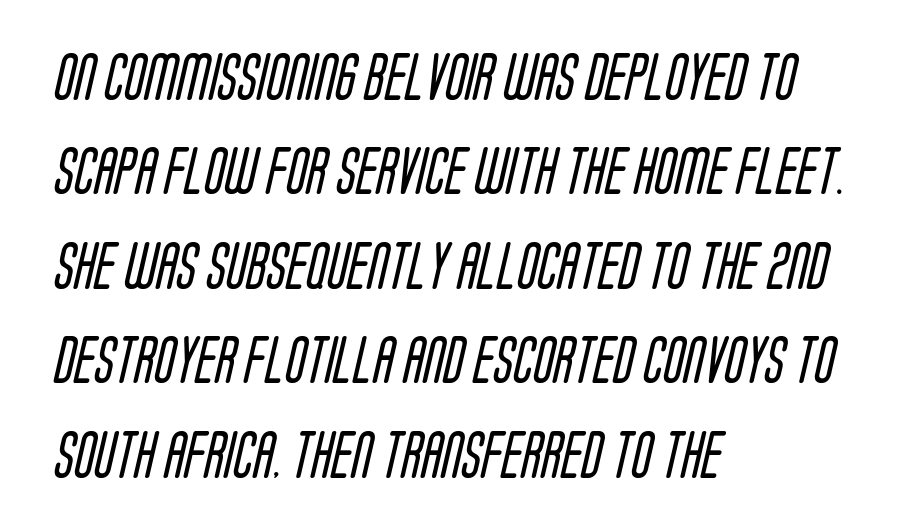
Q: Is the text bold? A: No.
Q: Is the typeface a serif or a sans-serif typeface? A: Sans-serif.
Q: Is the text underlined? A: No.
Q: How is the paragraph aligned? A: Left-aligned.
Q: Is the spacing between letters normal or unusually wide? A: Normal.
Q: Is the spacing between lines tight, normal or loose? A: Loose.
Q: Width (condensed, normal, or wide)? A: Condensed.
Q: Stroke contrast? A: Low.
Q: x-height? A: Large.
Q: Monospaced? A: No.
